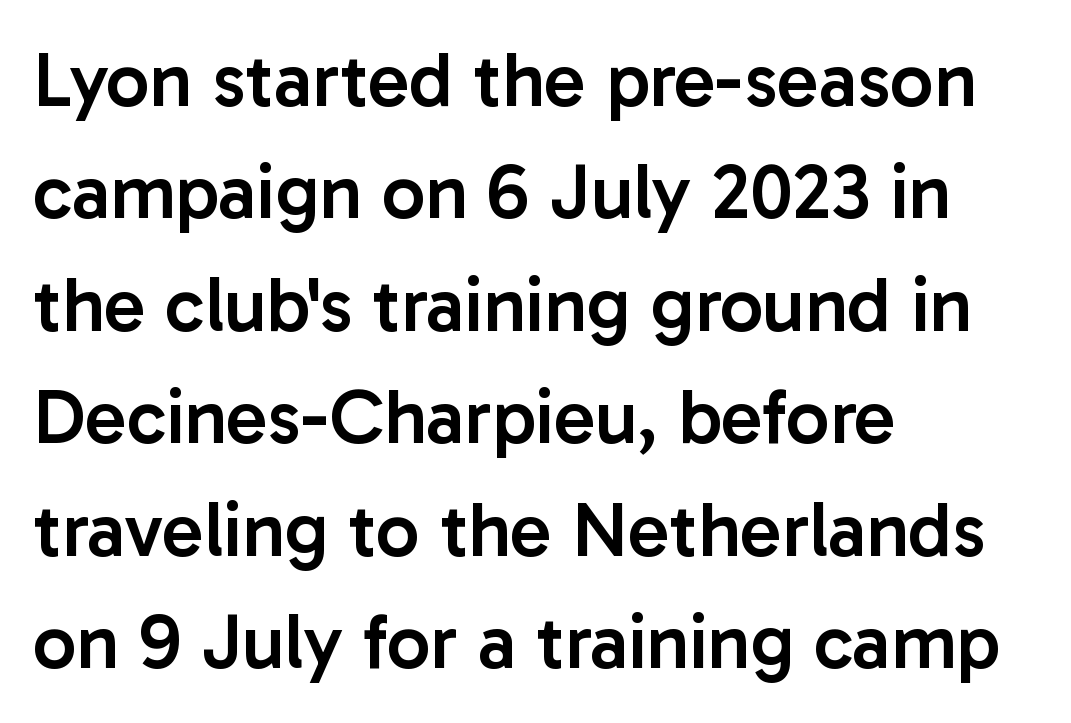
The image shows 77 px semibold sans-serif type, upright; set left-aligned, normal line spacing (1.46x), normal letter spacing, not underlined; low stroke contrast and a medium x-height.
